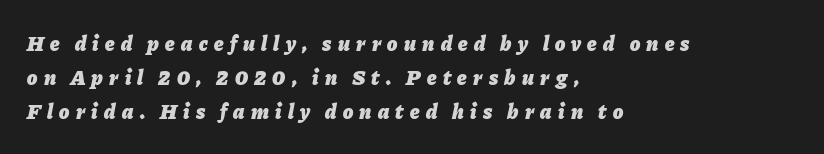
There's an unmistakable incline to the writing here. The passage shown has open, widely tracked lettering throughout. The face used here has the dense, thick strokes of a bold. The lines are quadded left. The string is rendered with underlining switched off. Leading: standard.
